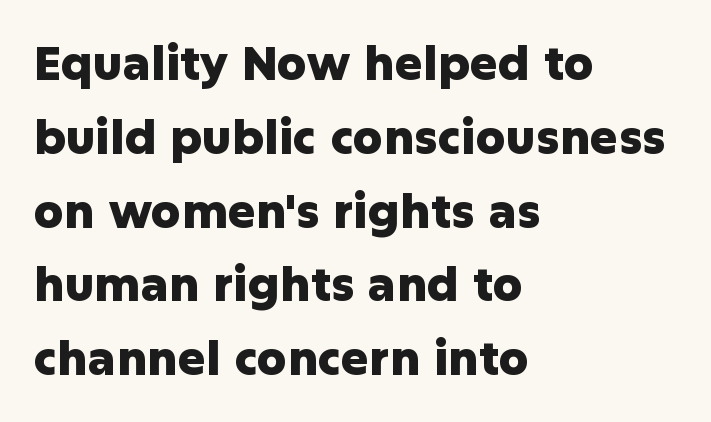
Words float on clear page, feet unadorned. Classification — sans serif. In terms of leading, this rendering sits right in the middle. These words are printed bold, with thick strokes throughout. The font's upright variant was chosen for this text. You could not count columns in this text — the font is proportionally spaced.
